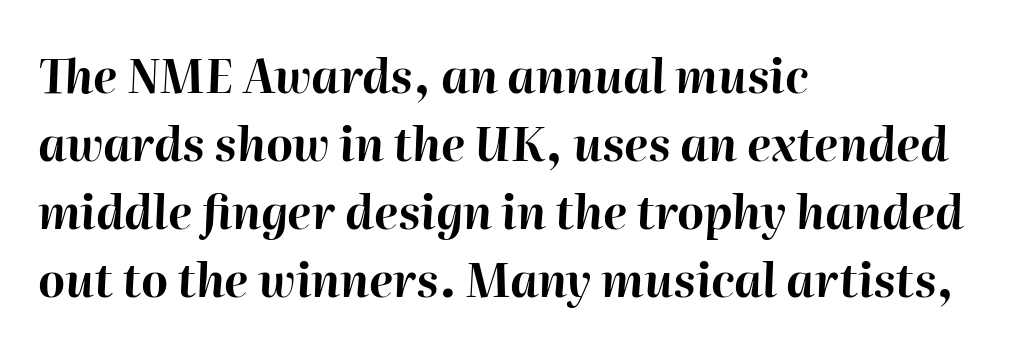
How would I describe the line gaps? Plain and ordinary. Note the varied advance widths — an 'i' is clearly narrower than an 'm'. Here the glyphs are tracked normally, forming tight word shapes. Nobody drew a line under any word here.
